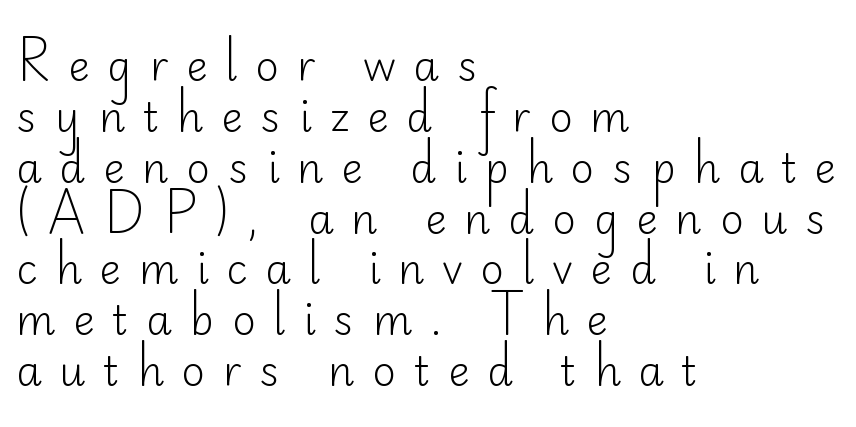
Is this a heavy cut? Hardly; it is regular or lighter. This sample uses an upright cut, with every glyph sitting square on the baseline. Spacing verdict: proportional, widths tailored to each character. The gaps between neighbouring characters are conspicuously large. No word sits above an underline.
